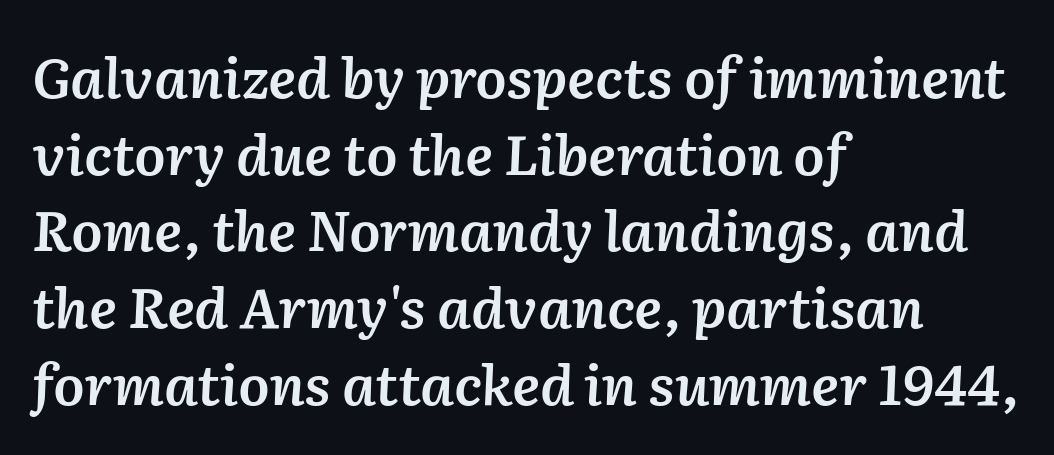
{"italic": "yes", "lean": "right", "slant_degrees": 2, "bold": "semi", "weight": "semibold", "width": "normal", "stroke_contrast": "low", "x_height": "medium", "monospaced": "no", "underline": "no", "align": "left", "line_spacing": "normal", "line_spacing_ratio": 1.37, "letter_spacing": "normal", "letter_spacing_em": 0.0, "glyph_px": 56}
